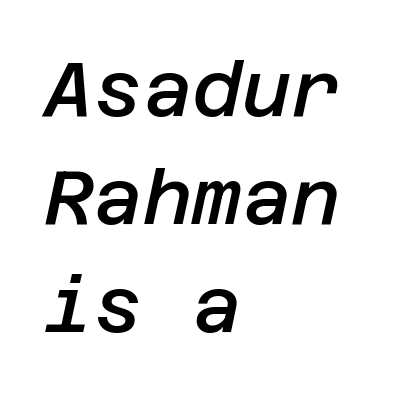
Quick note: interline space is typical. Firm but not heavy-handed strokes: this text is semibold. Tall strokes in this sample are angled rather than plumb. Caption: standard tracking, unaltered. Typeset ragged right — the left edge is the straight one. Unmarked baselines from the first word to the last.
